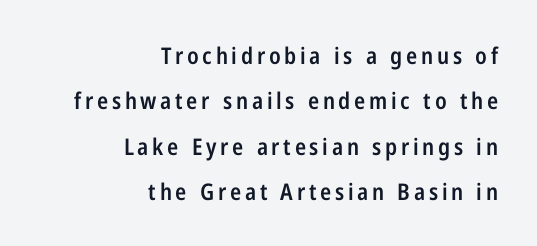
The image shows 23 px text type, upright; set right-aligned, loose line spacing (1.97x), not underlined.
